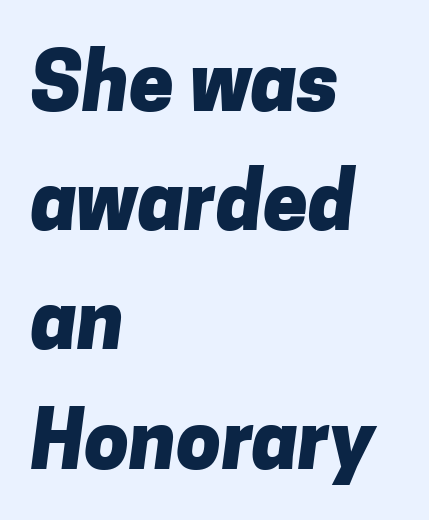
Q: Is the text bold? A: Yes.
Q: Is the typeface a serif or a sans-serif typeface? A: Sans-serif.
Q: Is the text underlined? A: No.
Q: How is the paragraph aligned? A: Left-aligned.
Q: Is the spacing between letters normal or unusually wide? A: Normal.
Q: Is the spacing between lines tight, normal or loose? A: Normal.
Q: Width (condensed, normal, or wide)? A: Normal.
Q: Stroke contrast? A: Low.
Q: x-height? A: Medium.
Q: Monospaced? A: No.
